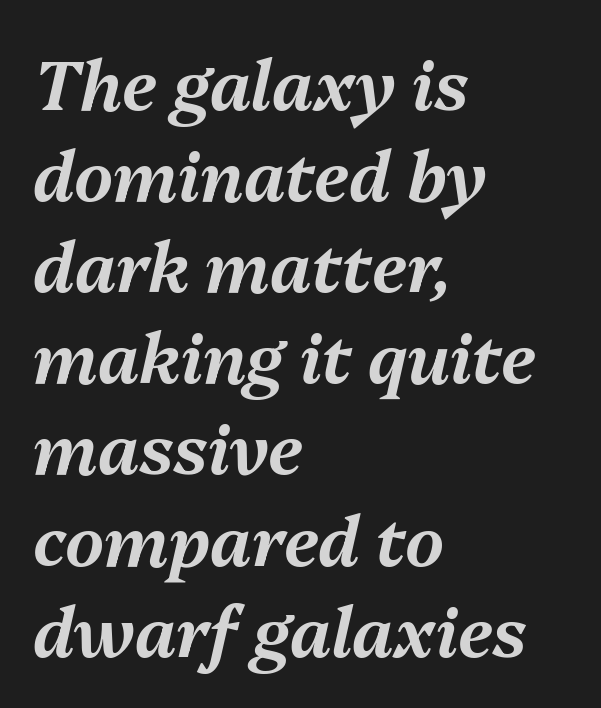
{"italic": "yes", "lean": "right", "slant_degrees": 13, "width": "normal", "stroke_contrast": "medium", "x_height": "medium", "monospaced": "no", "underline": "no", "align": "left", "line_spacing": "normal", "line_spacing_ratio": 1.34, "letter_spacing": "normal", "letter_spacing_em": 0.0, "glyph_px": 68}
